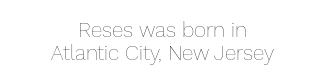
If you measured baseline to baseline, you'd find a short distance. The string is rendered with underlining switched off. Style check: upright. This rendering uses center alignment, leaving both contours irregular but symmetric. Observe the ordinary spacing: letters are neighbours, not strangers.
